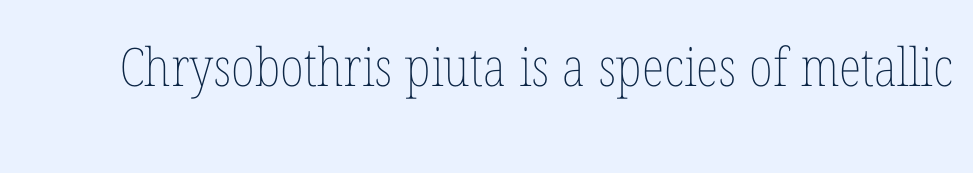
Q: Is the text bold? A: No.
Q: Is the text italic (slanted)? A: No, it is upright.
Q: Is the text underlined? A: No.
Q: Is the spacing between letters normal or unusually wide? A: Normal.
Q: Width (condensed, normal, or wide)? A: Condensed.
Q: Stroke contrast? A: Low.
Q: x-height? A: Medium.
Q: Monospaced? A: No.
